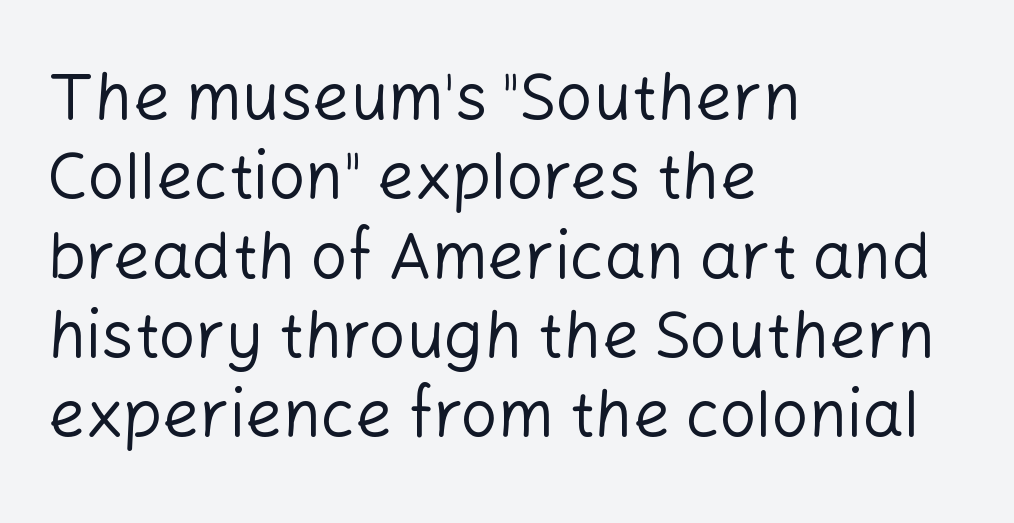
Q: Is the text bold? A: No.
Q: Is the text italic (slanted)? A: No, it is upright.
Q: Is the typeface a serif or a sans-serif typeface? A: Sans-serif.
Q: Is the text underlined? A: No.
Q: How is the paragraph aligned? A: Left-aligned.
Q: Is the spacing between letters normal or unusually wide? A: Normal.
Q: Width (condensed, normal, or wide)? A: Normal.
Q: Stroke contrast? A: Low.
Q: x-height? A: Medium.
Q: Monospaced? A: No.
